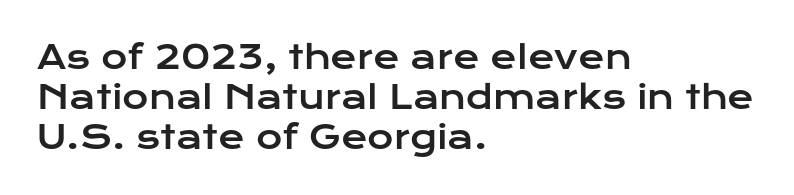
The image shows 32 px wide sans-serif type, upright; set left-aligned, normal line spacing (1.25x), normal letter spacing, not underlined; low stroke contrast and a medium x-height.
